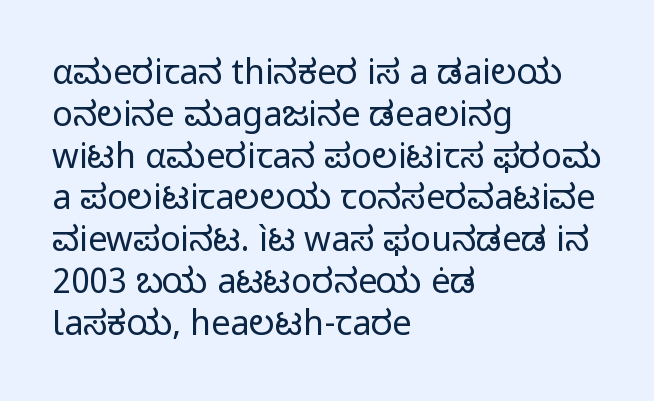
The letters advance in unequal steps, a hallmark of proportional type. Every row of glyphs begins at an identical x-position on the left. Beneath every word, the page is bare. The type sits square on the baseline with zero lean. The font sits on the lighter half of the weight spectrum, regular included. Nope, no serifs anywhere on these letters.
